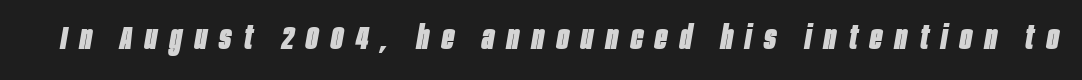
Q: Is the text bold? A: Yes.
Q: Is the text italic (slanted)? A: Yes, it leans right by about 10 degrees.
Q: Is the text underlined? A: No.
Q: Is the spacing between letters normal or unusually wide? A: Unusually wide.
Q: Width (condensed, normal, or wide)? A: Condensed.
Q: Stroke contrast? A: Low.
Q: x-height? A: Large.
Q: Monospaced? A: No.
